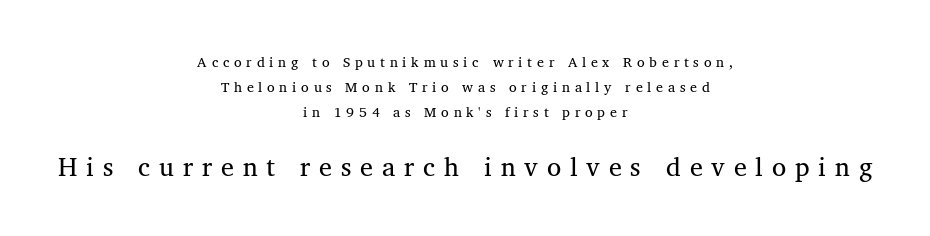
Q: Is the text bold? A: No.
Q: Is the text underlined? A: No.
Q: How is the paragraph aligned? A: Centered.
Q: Is the spacing between letters normal or unusually wide? A: Unusually wide.
Q: Which block of text is set in a larger size, the first (top) or the second (bottom)? A: The second (bottom) one.
